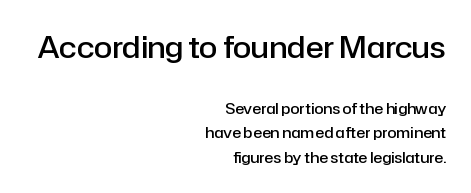
The image shows 30 px semibold sans-serif type, upright; set right-aligned, normal line spacing (1.61x), normal letter spacing, not underlined; the first (top) block is 2.0x larger; low stroke contrast and a medium x-height.
